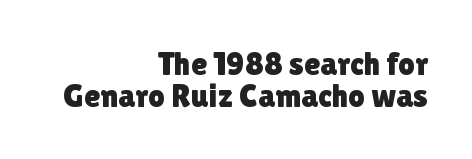
The image shows 33 px sans-serif type, upright; set right-aligned, tight line spacing (0.96x), normal letter spacing, not underlined; low stroke contrast and a medium x-height.
